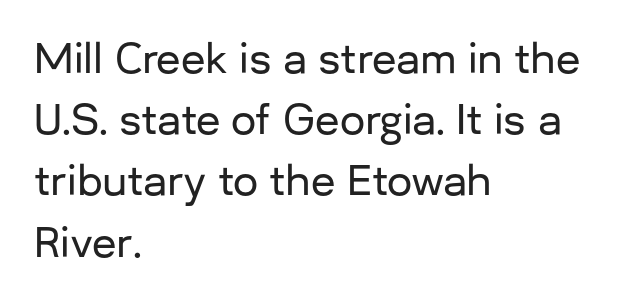
The image shows 40 px sans-serif type, upright; set left-aligned, normal line spacing (1.53x), normal letter spacing, not underlined; low stroke contrast and a medium x-height.
